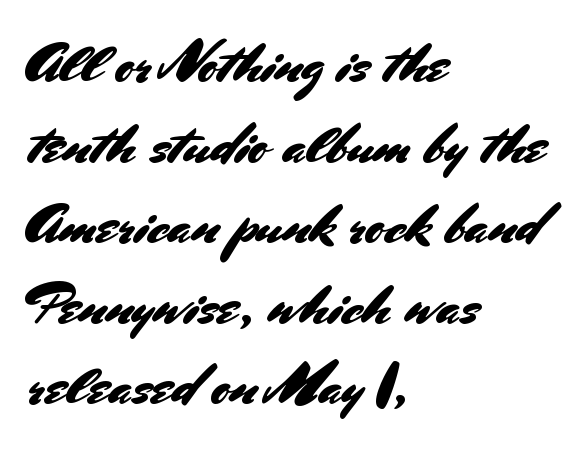
The face used here is proportionally spaced, like ordinary book or web type. Compared with a centered layout, this one pins lines to the left instead. Note: no serifs on the glyphs. Descenders hang freely into open space. These lines keep a tight, regular rhythm from letter to letter.
